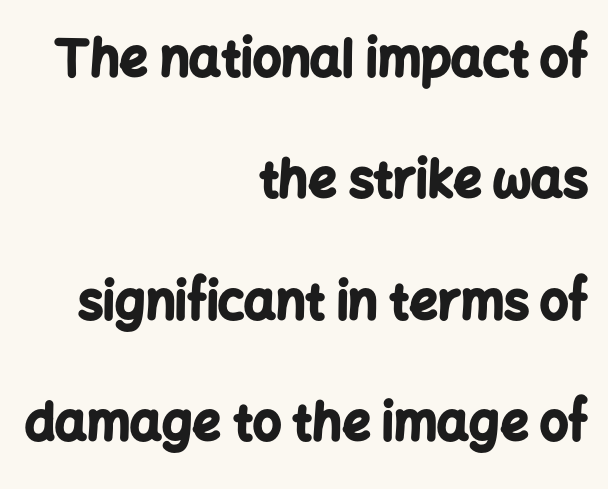
Q: Is the text bold? A: Yes.
Q: Is the text italic (slanted)? A: No, it is upright.
Q: Is the typeface a serif or a sans-serif typeface? A: Sans-serif.
Q: Is the text underlined? A: No.
Q: How is the paragraph aligned? A: Right-aligned.
Q: Is the spacing between letters normal or unusually wide? A: Normal.
Q: Is the spacing between lines tight, normal or loose? A: Loose.
Q: Width (condensed, normal, or wide)? A: Normal.
Q: Stroke contrast? A: Low.
Q: x-height? A: Medium.
Q: Monospaced? A: No.
